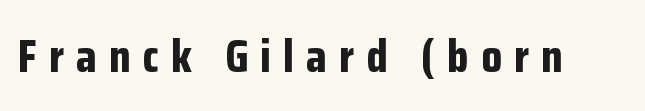
Q: Is the text bold? A: Yes.
Q: Is the text italic (slanted)? A: No, it is upright.
Q: Is the typeface a serif or a sans-serif typeface? A: Sans-serif.
Q: Is the text underlined? A: No.
Q: Is the spacing between letters normal or unusually wide? A: Unusually wide.
Q: Width (condensed, normal, or wide)? A: Condensed.
Q: Stroke contrast? A: Low.
Q: x-height? A: Medium.
Q: Monospaced? A: No.
